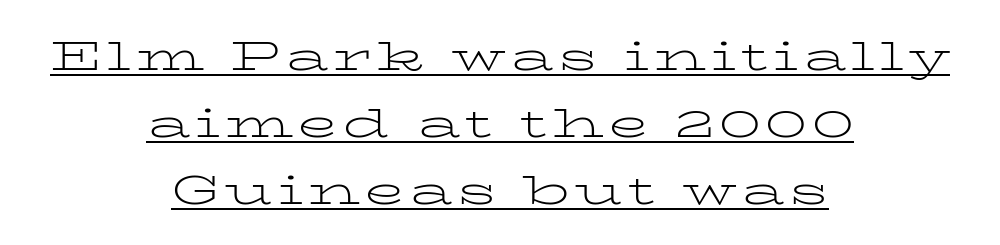
This block has exactly the height ordinary leading produces. Neither beginnings nor endings align; midpoints do. The strokes are not fattened; the text isn't bold. The specimen reads as upright at a glance. The lettering is marked with a stroke running underneath it. To sum up the face: it has serifs.
